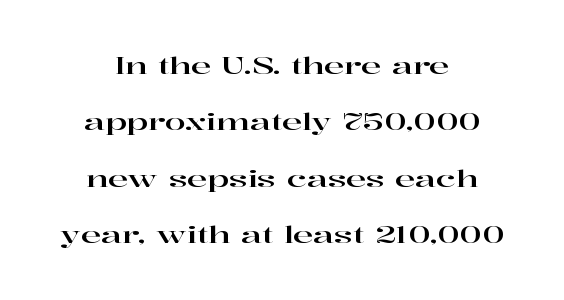
Q: Is the text italic (slanted)? A: No, it is upright.
Q: Is the text underlined? A: No.
Q: How is the paragraph aligned? A: Centered.
Q: Is the spacing between letters normal or unusually wide? A: Normal.
Q: Is the spacing between lines tight, normal or loose? A: Loose.
